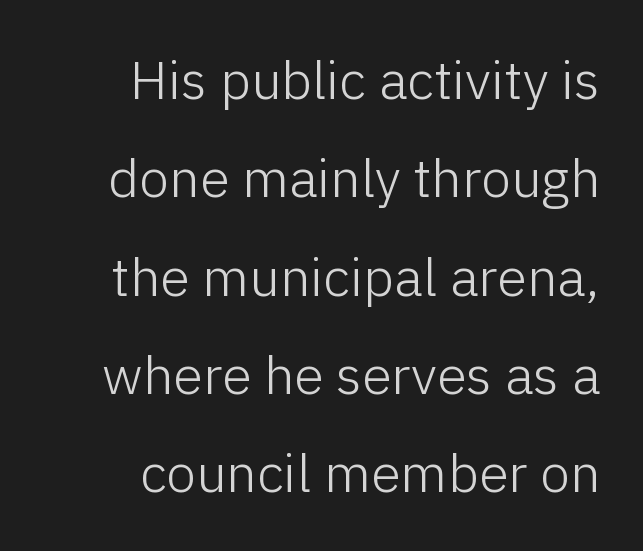
{"serif": "no", "italic": "no", "bold": "no", "weight": "light", "width": "normal", "stroke_contrast": "low", "x_height": "medium", "monospaced": "no", "underline": "no", "align": "right", "line_spacing_ratio": 1.82, "letter_spacing": "normal", "letter_spacing_em": 0.0, "glyph_px": 54}
